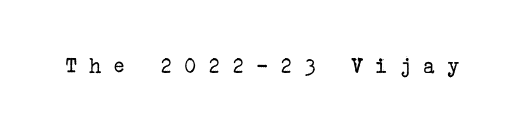
Q: Is the text bold? A: No.
Q: Is the text italic (slanted)? A: No, it is upright.
Q: Is the text underlined? A: No.
Q: Is the spacing between letters normal or unusually wide? A: Unusually wide.
